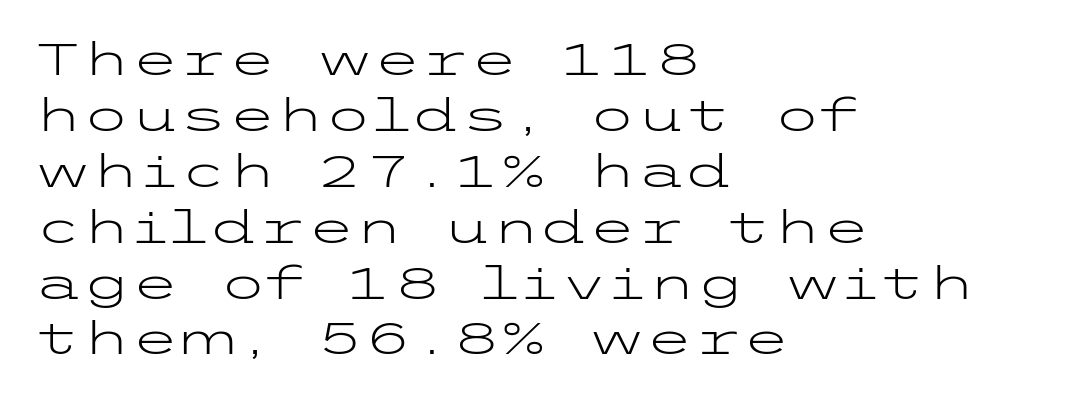
{"serif": "no", "italic": "no", "bold": "no", "weight": "light", "width": "wide", "stroke_contrast": "low", "x_height": "medium", "underline": "no", "align": "left", "line_spacing": "normal", "line_spacing_ratio": 1.27, "letter_spacing": "normal", "letter_spacing_em": 0.0, "glyph_px": 44}
